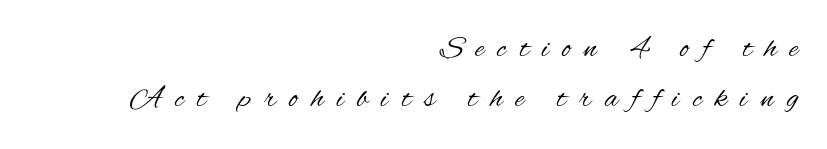
The image shows 31 px regular-weight, condensed sans-serif type; set right-aligned, normal line spacing (1.62x), unusually wide letter spacing (+0.43 em), not underlined; medium stroke contrast and a small x-height.
